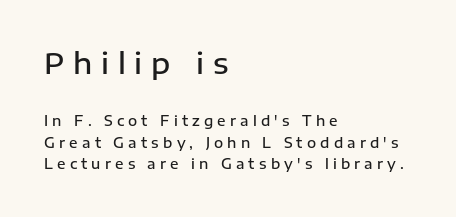
Q: Is the text bold? A: Semi-bold.
Q: Is the text italic (slanted)? A: No, it is upright.
Q: Is the typeface a serif or a sans-serif typeface? A: Sans-serif.
Q: Is the text underlined? A: No.
Q: How is the paragraph aligned? A: Left-aligned.
Q: Is the spacing between letters normal or unusually wide? A: Unusually wide.
Q: Is the spacing between lines tight, normal or loose? A: Normal.
Q: Which block of text is set in a larger size, the first (top) or the second (bottom)? A: The first (top) one.
Q: Width (condensed, normal, or wide)? A: Normal.
Q: Stroke contrast? A: Low.
Q: x-height? A: Medium.
Q: Monospaced? A: No.
